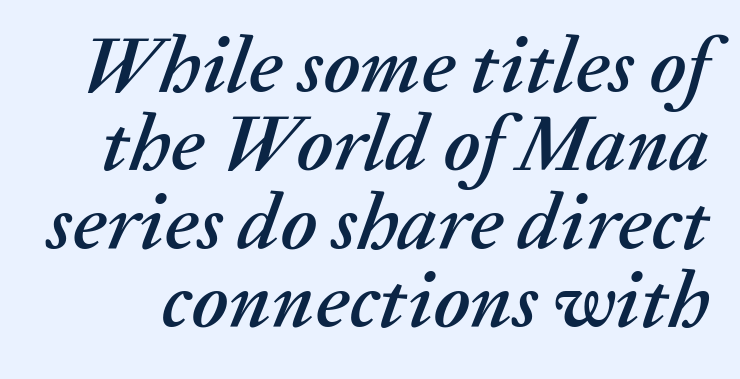
Q: Is the text italic (slanted)? A: Yes, it leans right by about 20 degrees.
Q: Is the text underlined? A: No.
Q: Is the spacing between letters normal or unusually wide? A: Normal.
Q: Is the spacing between lines tight, normal or loose? A: Tight.
Q: Width (condensed, normal, or wide)? A: Normal.
Q: Stroke contrast? A: Medium.
Q: x-height? A: Medium.
Q: Monospaced? A: No.
